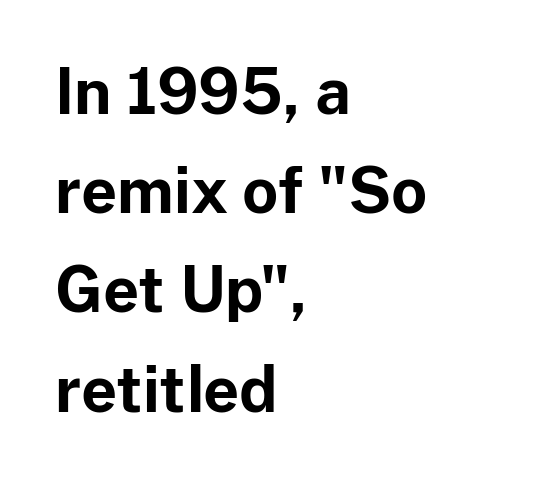
The image shows 62 px bold sans-serif type, upright; set left-aligned, normal line spacing (1.6x), normal letter spacing, not underlined; low stroke contrast and a medium x-height.
